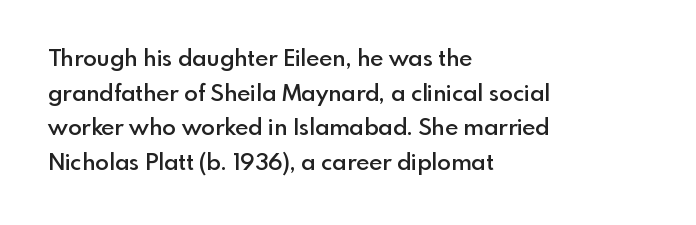
{"italic": "no", "bold": "semi", "underline": "no", "align": "left", "line_spacing": "normal", "line_spacing_ratio": 1.51, "letter_spacing": "normal", "letter_spacing_em": 0.0, "glyph_px": 23}
